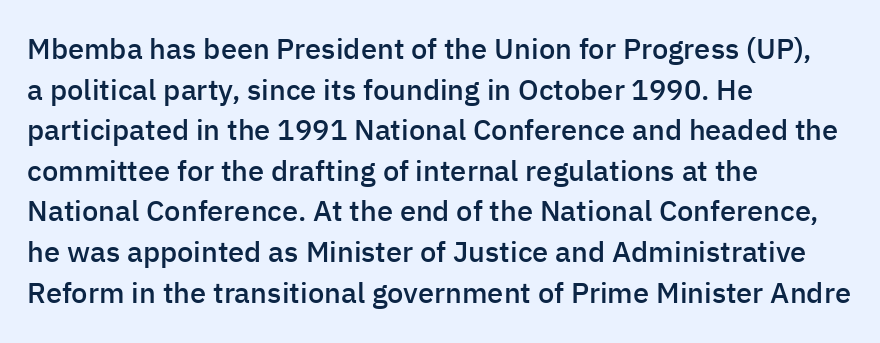
Q: Is the text bold? A: Semi-bold.
Q: Is the text italic (slanted)? A: No, it is upright.
Q: Is the typeface a serif or a sans-serif typeface? A: Sans-serif.
Q: Is the text underlined? A: No.
Q: How is the paragraph aligned? A: Left-aligned.
Q: Is the spacing between letters normal or unusually wide? A: Normal.
Q: Is the spacing between lines tight, normal or loose? A: Normal.
Q: Width (condensed, normal, or wide)? A: Normal.
Q: Stroke contrast? A: Low.
Q: x-height? A: Medium.
Q: Monospaced? A: No.
